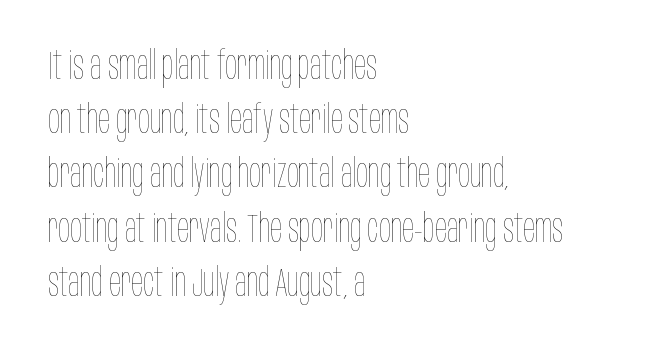
The line texture is even and compact thanks to regular tracking. Horizontally, the lines are justified to the leading edge only. It's the straight-up-and-down kind of type. Underline: absent. No letter is thick-stroked: the sample isn't bold. Reading down the column, the eye jumps a familiar distance to each next line.
